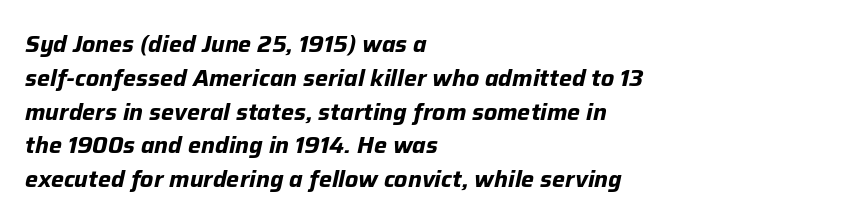
Every letter is thick-stroked: bold, no question. Rule under the text: the space is simply empty. Line spacing here is normal. The paragraph has a hard left edge and a soft right edge.
